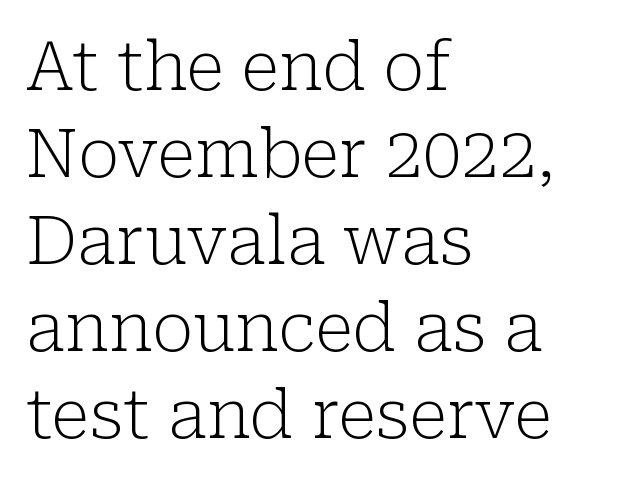
{"serif": "yes", "italic": "no", "bold": "no", "weight": "light", "width": "normal", "stroke_contrast": "low", "x_height": "medium", "monospaced": "no", "underline": "no", "align": "left", "line_spacing": "normal", "line_spacing_ratio": 1.28, "letter_spacing": "normal", "letter_spacing_em": 0.0, "glyph_px": 68}
